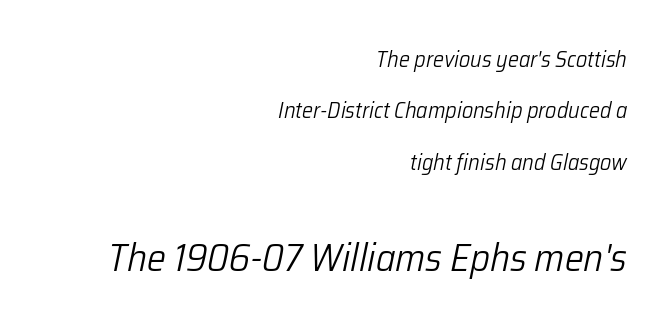
{"italic": "yes", "lean": "right", "slant_degrees": 12, "bold": "no", "weight": "light", "width": "normal", "stroke_contrast": "low", "x_height": "medium", "monospaced": "no", "underline": "no", "align": "right", "line_spacing": "loose", "line_spacing_ratio": 2.34, "letter_spacing": "normal", "letter_spacing_em": 0.0, "larger_block": "second", "size_ratio": 1.73, "glyph_px": 38}
